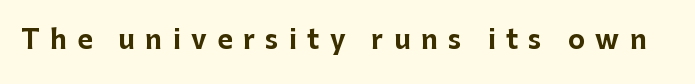
{"italic": "no", "bold": "yes", "underline": "no", "letter_spacing": "wide", "letter_spacing_em": 0.4, "glyph_px": 26}
